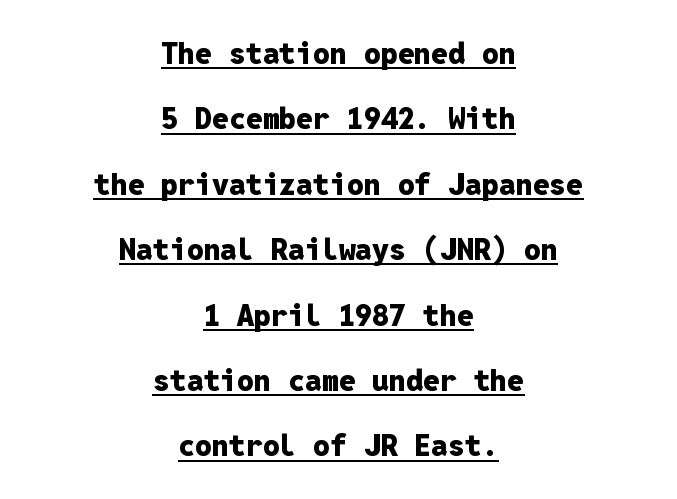
The image shows 30 px heavy sans-serif type, upright, monospaced; set centered, loose line spacing (2.18x), normal letter spacing, underlined; low stroke contrast and a medium x-height.
